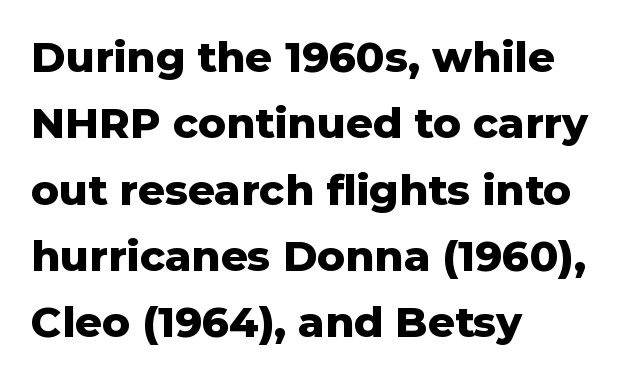
The letters advance in unequal steps, a hallmark of proportional type. The letters stand straight up with perfectly vertical stems. One glance says typical: line gaps are just what's usual. Is the letter spacing exaggerated? No — it looks like the ordinary default. The setting favours the left margin, as ordinary paragraphs usually do. Font category for this specimen: sans-serif.
